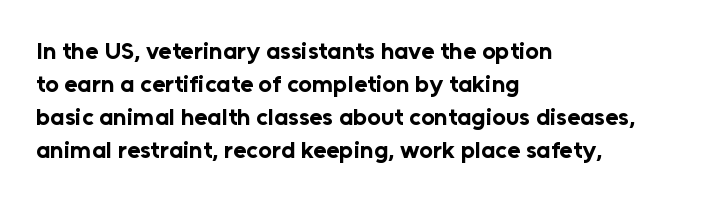
The tracking reads as untouched default to a designer's eye. Check the space under the baseline: it is left empty. The letters stand straight up with perfectly vertical stems. Each line starts at the same left margin while the right side varies. Weight check: bold — yes, fully. These lines sit exactly where default settings would place them.
